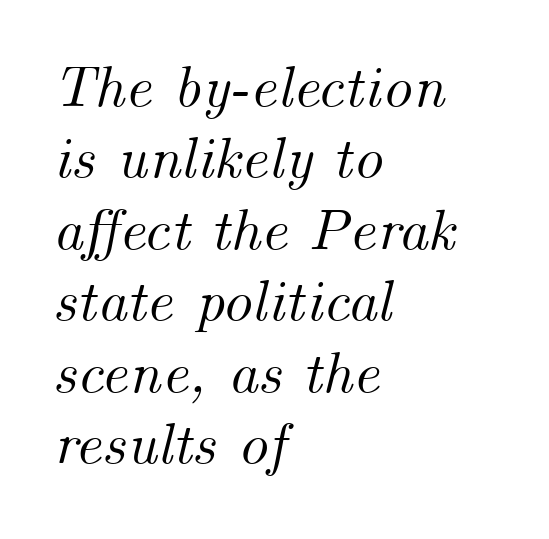
These lines were composed using italics. The glyphs are unaccompanied by any horizontal stroke below them. What stands out about the letter spacing? Nothing — it is the standard amount. Reading down the block, your eye returns to a fixed left position each line. These lines are rendered in a variable-pitch font.
